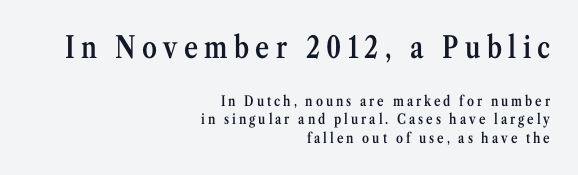
The image shows 30 px semibold, condensed serif type, upright; set right-aligned, normal line spacing (1.32x), unusually wide letter spacing (+0.21 em), not underlined; the first (top) block is 2.14x larger; medium stroke contrast and a medium x-height.
